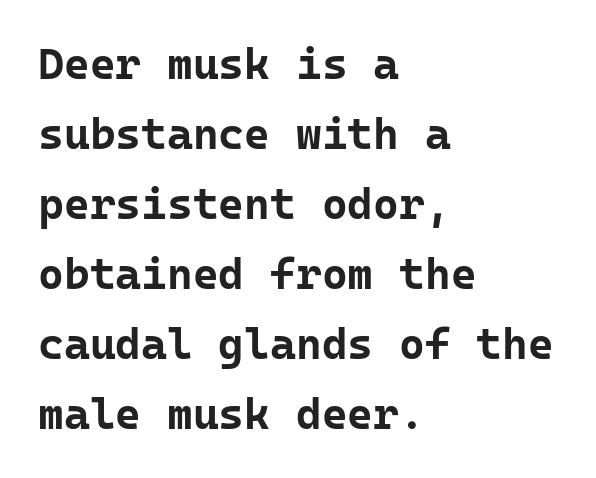
Monospaced: the letters line up in strict vertical columns. Leading: standard. Upright lettering throughout. The string is rendered with underlining switched off. Does extra space separate the letters? No, they use regular spacing.
